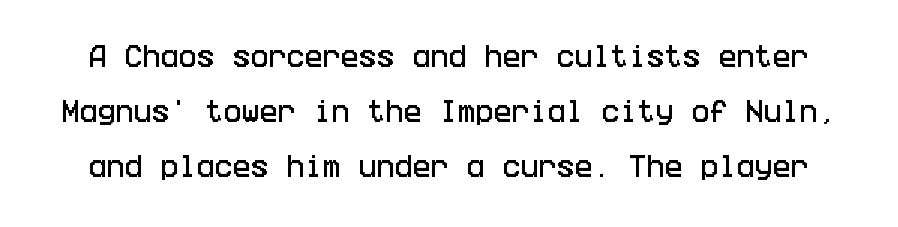
Q: Is the text italic (slanted)? A: No, it is upright.
Q: Is the text underlined? A: No.
Q: Is the spacing between letters normal or unusually wide? A: Normal.
Q: Is the spacing between lines tight, normal or loose? A: Loose.
